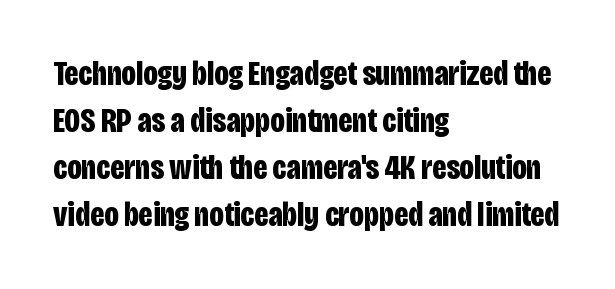
The image shows 34 px bold, condensed sans-serif type, upright; set left-aligned, normal line spacing (1.38x), normal letter spacing, not underlined; low stroke contrast and a large x-height.
